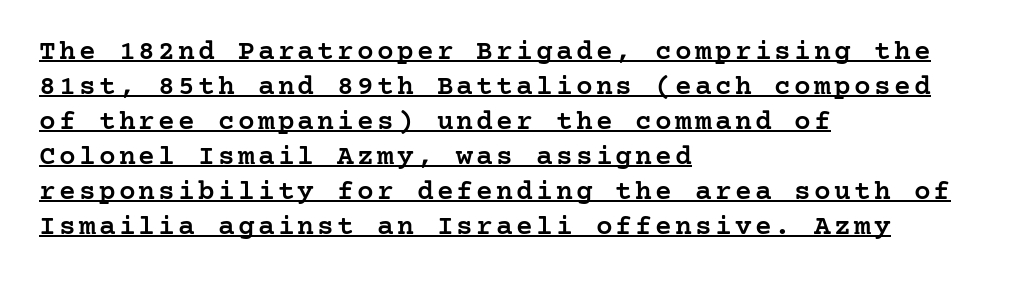
Q: Is the text bold? A: Semi-bold.
Q: Is the text italic (slanted)? A: No, it is upright.
Q: Is the typeface a serif or a sans-serif typeface? A: Serif.
Q: Is the text underlined? A: Yes.
Q: How is the paragraph aligned? A: Left-aligned.
Q: Is the spacing between lines tight, normal or loose? A: Normal.
Q: Width (condensed, normal, or wide)? A: Normal.
Q: Stroke contrast? A: Low.
Q: x-height? A: Medium.
